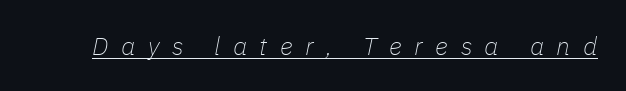
Q: Is the text bold? A: No.
Q: Is the text italic (slanted)? A: Yes, it leans right by about 11 degrees.
Q: Is the text underlined? A: Yes.
Q: Is the spacing between letters normal or unusually wide? A: Unusually wide.
